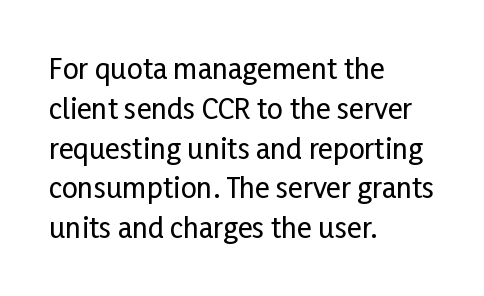
{"serif": "no", "italic": "no", "width": "condensed", "stroke_contrast": "low", "x_height": "medium", "monospaced": "no", "underline": "no", "align": "left", "line_spacing": "normal", "line_spacing_ratio": 1.42, "letter_spacing": "normal", "letter_spacing_em": 0.0, "glyph_px": 28}
